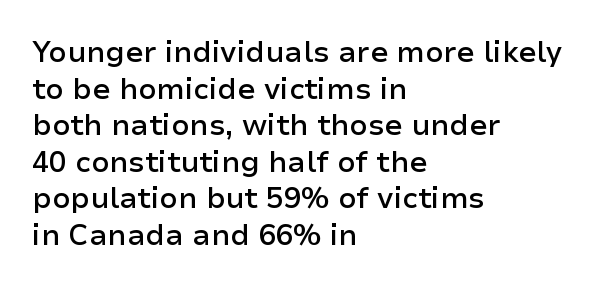
{"serif": "no", "italic": "no", "bold": "semi", "weight": "semibold", "width": "normal", "stroke_contrast": "low", "x_height": "medium", "monospaced": "no", "underline": "no", "align": "left", "line_spacing": "normal", "line_spacing_ratio": 1.26, "letter_spacing": "normal", "letter_spacing_em": 0.0, "glyph_px": 29}
